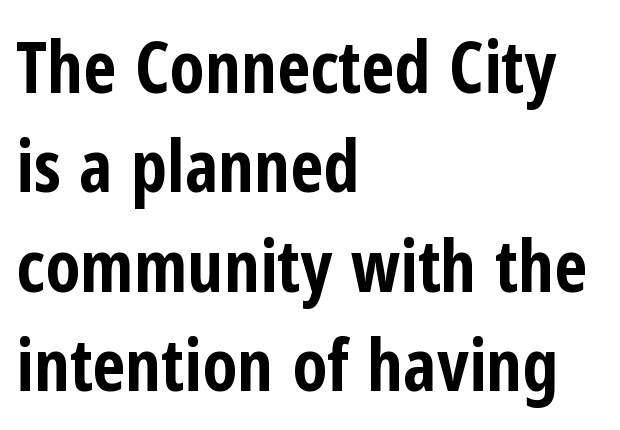
How heavy is the stroke? Heavy — this is a bold. Stroke terminals: plain, sans-serif. Regarding leading, the lines here are spaced in the standard way. The lettering stays uniformly vertical, giving the passage a roman look. The area under the type is left untouched. Proportional: the letters do not fall into vertical columns.
